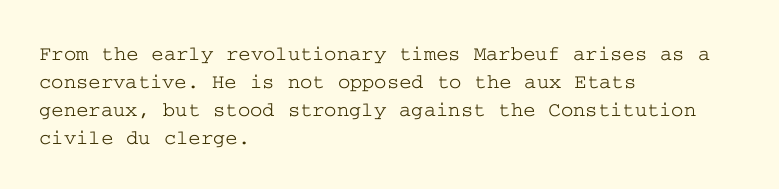
Teacher's note: observe the even left margin — that is flush-left alignment. No italicization has been applied; the sample stays upright. Clear beneath every line of the passage. Honestly, the letter spacing is just normal — you wouldn't notice it. A typesetter would call this leading conventional body-copy spacing.
